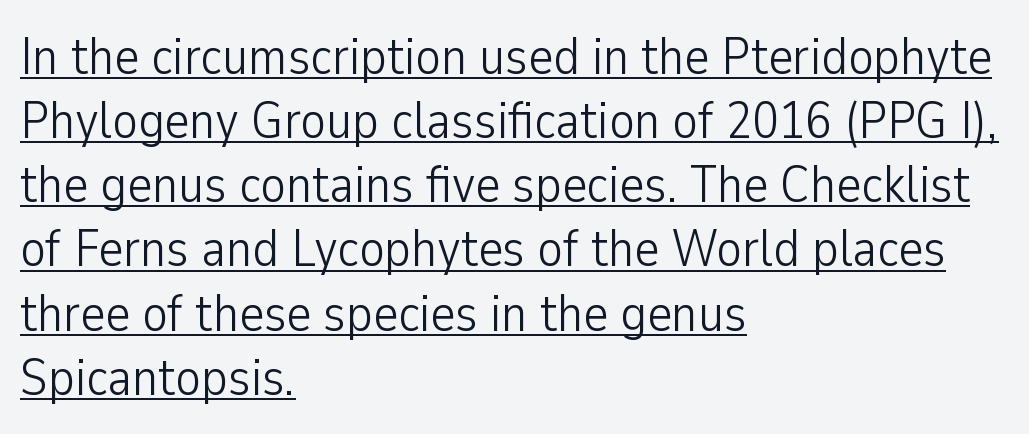
{"serif": "no", "italic": "no", "bold": "no", "weight": "light", "width": "condensed", "stroke_contrast": "low", "x_height": "medium", "monospaced": "no", "underline": "yes", "align": "left", "line_spacing_ratio": 1.21, "letter_spacing": "normal", "letter_spacing_em": 0.0, "glyph_px": 53}
